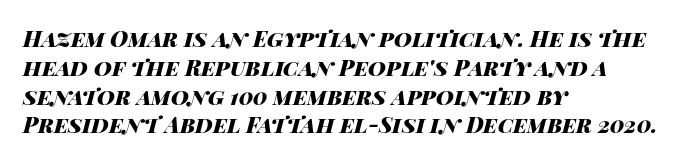
{"italic": "yes", "lean": "right", "slant_degrees": 14, "bold": "yes", "underline": "no", "align": "left", "line_spacing": "normal", "line_spacing_ratio": 1.31, "letter_spacing": "normal", "letter_spacing_em": 0.0, "glyph_px": 22}
